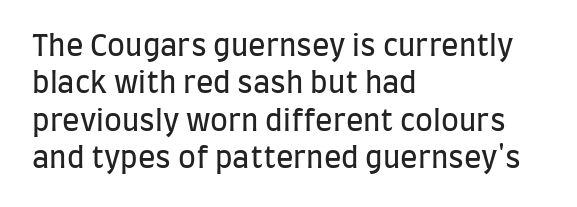
Q: Is the text bold? A: No.
Q: Is the text italic (slanted)? A: No, it is upright.
Q: Is the typeface a serif or a sans-serif typeface? A: Sans-serif.
Q: Is the text underlined? A: No.
Q: How is the paragraph aligned? A: Left-aligned.
Q: Is the spacing between letters normal or unusually wide? A: Normal.
Q: Is the spacing between lines tight, normal or loose? A: Normal.
Q: Width (condensed, normal, or wide)? A: Condensed.
Q: Stroke contrast? A: Low.
Q: x-height? A: Large.
Q: Monospaced? A: No.
